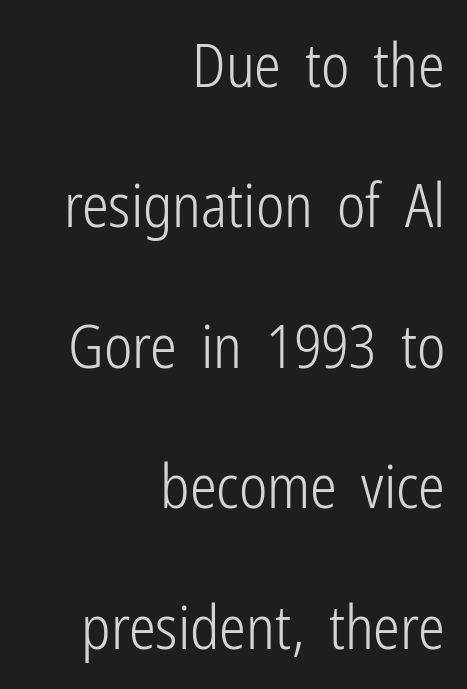
The image shows 60 px light, condensed sans-serif type, upright; set right-aligned, loose line spacing (2.34x), normal letter spacing, not underlined; low stroke contrast and a medium x-height.
